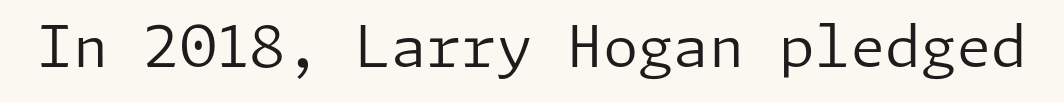
{"serif": "no", "italic": "no", "bold": "no", "weight": "regular", "width": "normal", "stroke_contrast": "low", "x_height": "medium", "underline": "no", "letter_spacing": "normal", "letter_spacing_em": 0.0, "glyph_px": 57}
